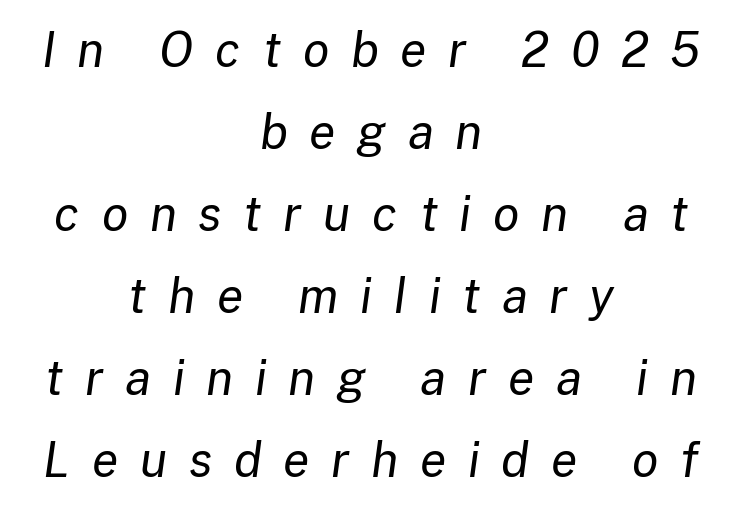
The image shows 48 px regular-weight type, italic (leaning right); set centered, line spacing 1.71x, unusually wide letter spacing (+0.45 em), not underlined; low stroke contrast and a medium x-height.
